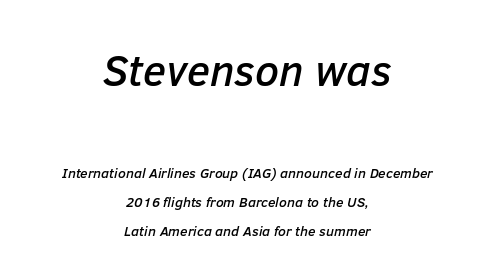
The image shows 43 px text type, italic (leaning right); set centered, loose line spacing (2.07x), normal letter spacing, not underlined; the first (top) block is 3.07x larger; low stroke contrast and a medium x-height.
